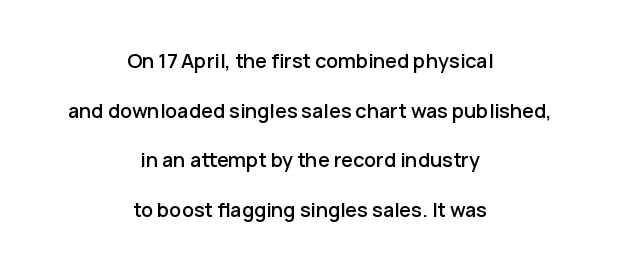
Layout note: lines centered. Tracking here is standard; glyphs follow each other at the usual distance. This is roman type, the default non-slanted kind. The string is rendered with underlining switched off. The lines are spread far apart with generous leading.
